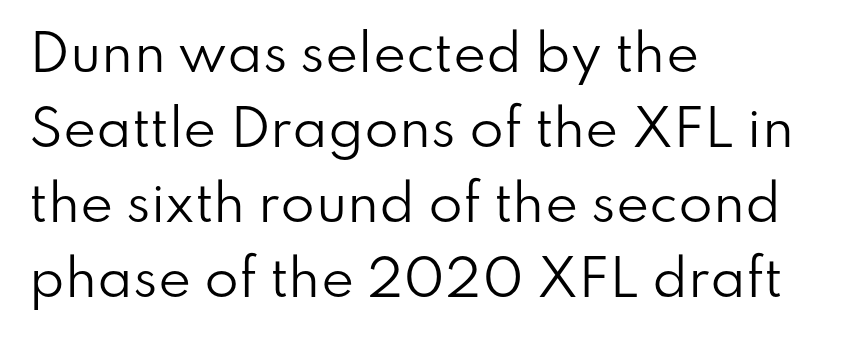
{"serif": "no", "italic": "no", "bold": "no", "weight": "regular", "width": "normal", "stroke_contrast": "low", "x_height": "small", "monospaced": "no", "underline": "no", "align": "left", "line_spacing": "normal", "line_spacing_ratio": 1.5, "letter_spacing": "normal", "letter_spacing_em": 0.0, "glyph_px": 50}
